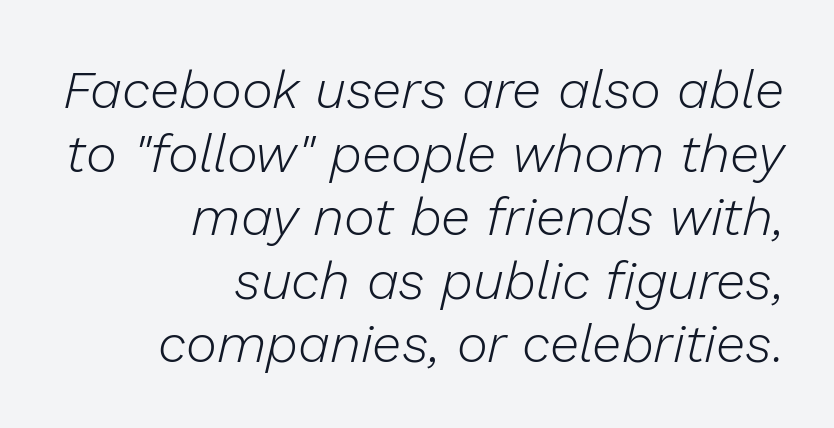
The image shows 53 px light type, italic (leaning right); set right-aligned, line spacing 1.2x, normal letter spacing, not underlined; low stroke contrast and a medium x-height.
